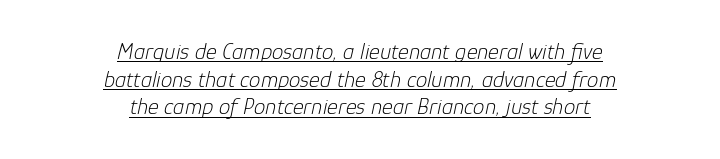
{"italic": "yes", "lean": "right", "slant_degrees": 12, "bold": "no", "underline": "yes", "align": "center", "line_spacing_ratio": 1.2, "letter_spacing": "normal", "letter_spacing_em": 0.0, "glyph_px": 23}
